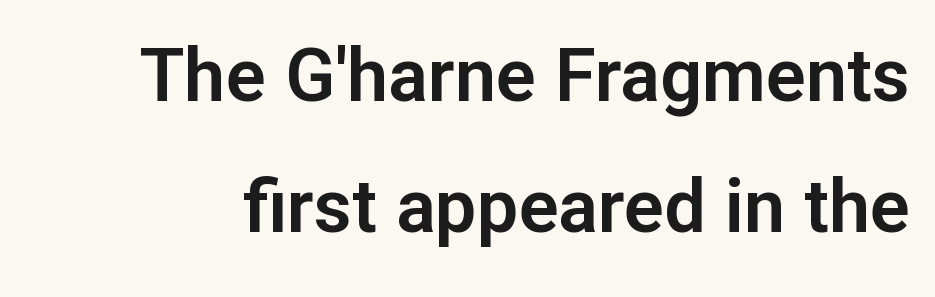
The horizontal fit of the characters is conventional and even. The letters advance in unequal steps, a hallmark of proportional type. The space beneath each line is pristine and unruled. Font category for this specimen: sans-serif. The font's upright variant was chosen for this text.
